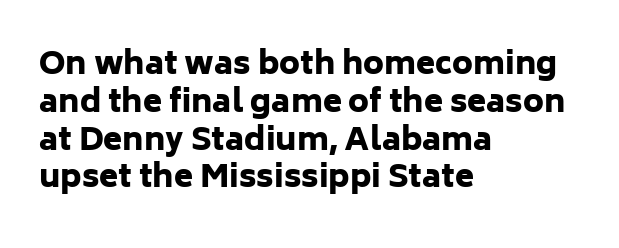
Varying glyph widths throughout — classic text-font behaviour. The passage shown is emphatically bold. The gap between lines stays unmarked. This sample is left-justified, so line endings fall wherever the words run out. No feet cap the strokes, marking this as sans-serif type.
